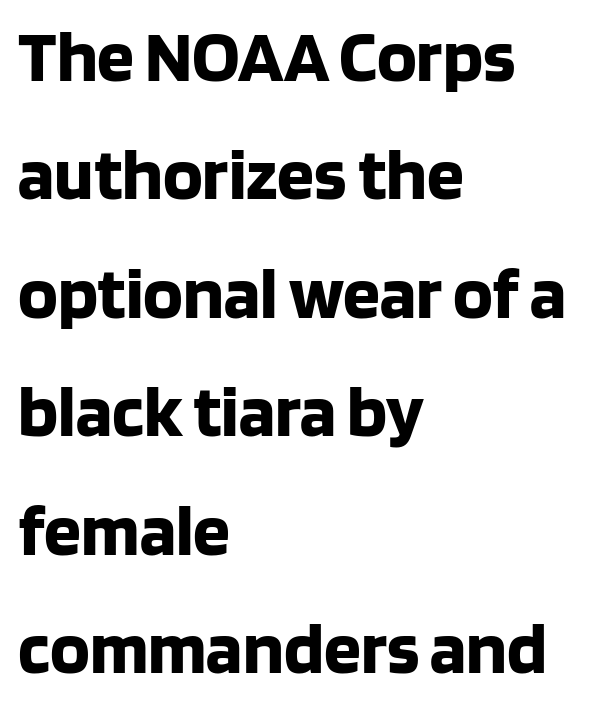
Q: Is the text bold? A: Yes.
Q: Is the text italic (slanted)? A: No, it is upright.
Q: Is the typeface a serif or a sans-serif typeface? A: Sans-serif.
Q: Is the text underlined? A: No.
Q: How is the paragraph aligned? A: Left-aligned.
Q: Is the spacing between letters normal or unusually wide? A: Normal.
Q: Is the spacing between lines tight, normal or loose? A: Normal.
Q: Width (condensed, normal, or wide)? A: Normal.
Q: Stroke contrast? A: Low.
Q: x-height? A: Large.
Q: Monospaced? A: No.
